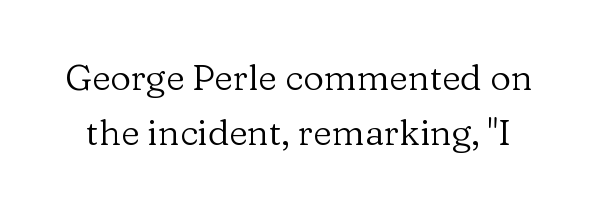
Q: Is the text bold? A: No.
Q: Is the text italic (slanted)? A: No, it is upright.
Q: Is the typeface a serif or a sans-serif typeface? A: Serif.
Q: Is the text underlined? A: No.
Q: Is the spacing between letters normal or unusually wide? A: Normal.
Q: Is the spacing between lines tight, normal or loose? A: Normal.
Q: Width (condensed, normal, or wide)? A: Normal.
Q: Stroke contrast? A: Low.
Q: x-height? A: Medium.
Q: Monospaced? A: No.
